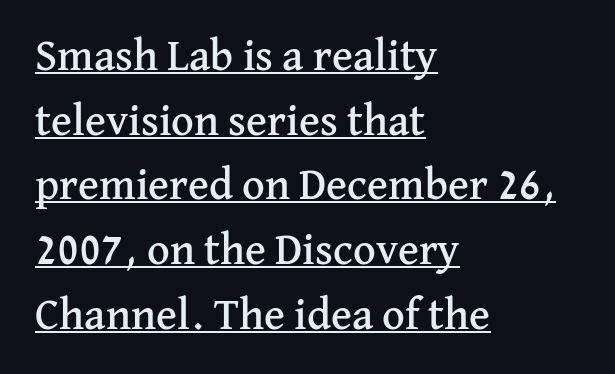
{"serif": "yes", "italic": "no", "width": "normal", "stroke_contrast": "medium", "x_height": "medium", "monospaced": "no", "underline": "yes", "align": "left", "line_spacing": "normal", "line_spacing_ratio": 1.47, "letter_spacing": "normal", "letter_spacing_em": 0.0, "glyph_px": 44}
